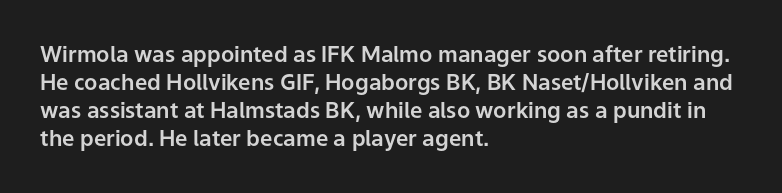
Q: Is the text italic (slanted)? A: No, it is upright.
Q: Is the text underlined? A: No.
Q: How is the paragraph aligned? A: Left-aligned.
Q: Is the spacing between letters normal or unusually wide? A: Normal.
Q: Is the spacing between lines tight, normal or loose? A: Normal.
